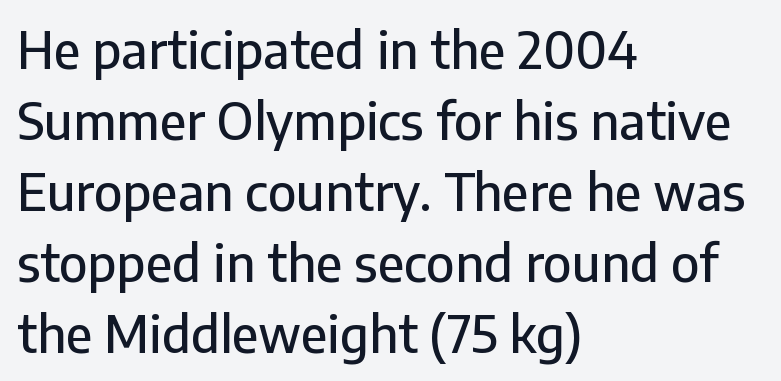
The image shows 50 px sans-serif type, upright; set left-aligned, normal line spacing (1.42x), normal letter spacing, not underlined; low stroke contrast and a medium x-height.
